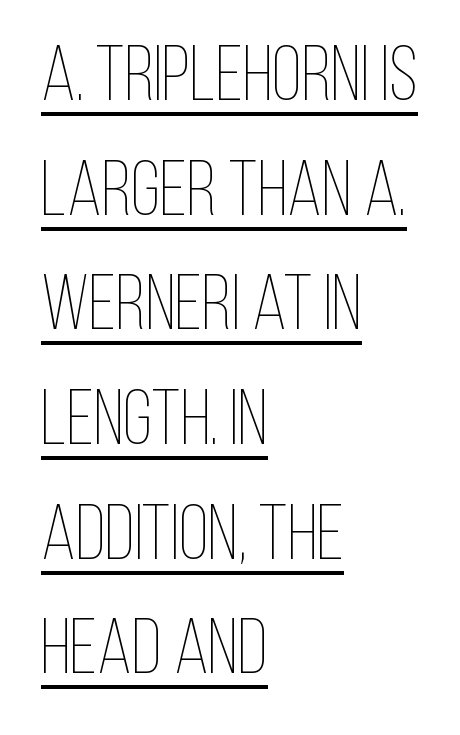
Q: Is the text bold? A: No.
Q: Is the text italic (slanted)? A: No, it is upright.
Q: Is the text underlined? A: Yes.
Q: How is the paragraph aligned? A: Left-aligned.
Q: Is the spacing between letters normal or unusually wide? A: Normal.
Q: Is the spacing between lines tight, normal or loose? A: Normal.
Q: Width (condensed, normal, or wide)? A: Condensed.
Q: Stroke contrast? A: Low.
Q: x-height? A: Large.
Q: Monospaced? A: No.
